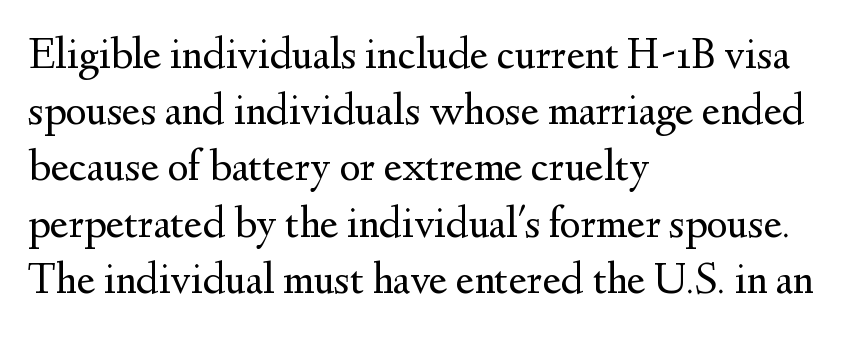
The image shows 45 px regular-weight serif type, upright; set left-aligned, normal line spacing (1.25x), normal letter spacing, not underlined; medium stroke contrast and a small x-height.
